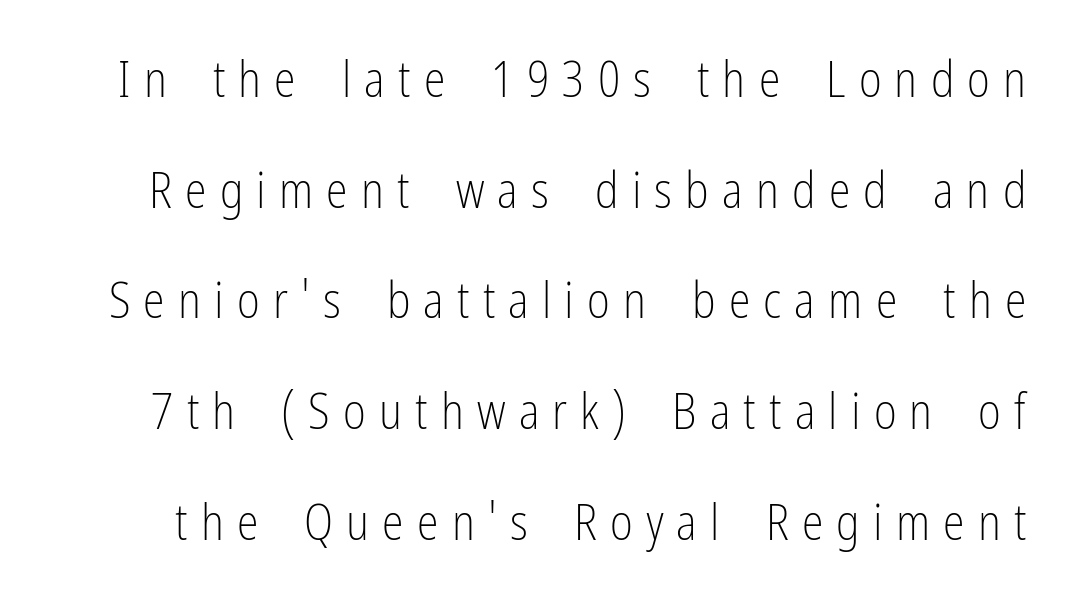
Inter-character spacing is expanded well beyond the font's built-in metrics. The designer went with a sans here, leaving each stem footless. Does the lettering tilt? It doesn't — this is upright. What's the leading like? Stretched, with rows far apart. The strokes carry an ordinary text weight at most. Honestly, there is no underline to notice here at all.
